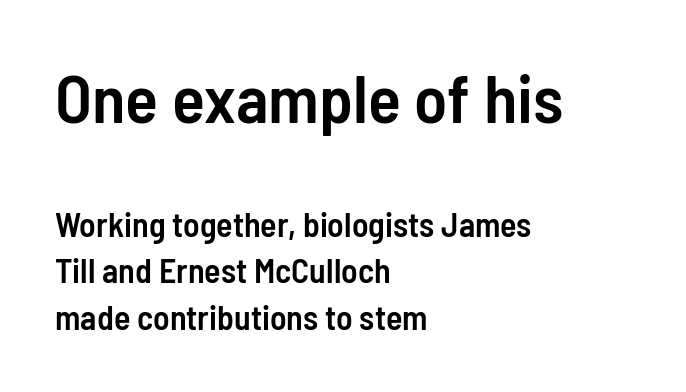
Posture: straight, roman, zero tilt. Baseline-to-baseline distance is the conventional proportion of letter height. Varying glyph widths throughout — classic text-font behaviour. A student would call this left alignment; a typographer would say flush left, rag right.
